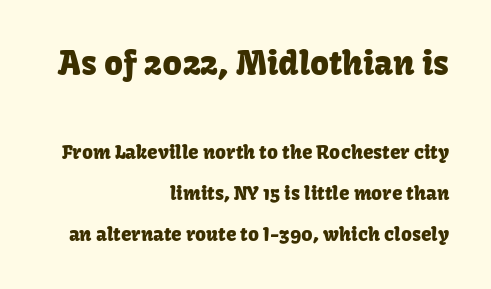
Q: Is the text italic (slanted)? A: No, it is upright.
Q: Is the typeface a serif or a sans-serif typeface? A: Sans-serif.
Q: Is the text underlined? A: No.
Q: How is the paragraph aligned? A: Right-aligned.
Q: Is the spacing between letters normal or unusually wide? A: Normal.
Q: Is the spacing between lines tight, normal or loose? A: Loose.
Q: Which block of text is set in a larger size, the first (top) or the second (bottom)? A: The first (top) one.
Q: Width (condensed, normal, or wide)? A: Normal.
Q: Stroke contrast? A: Low.
Q: x-height? A: Medium.
Q: Monospaced? A: No.
